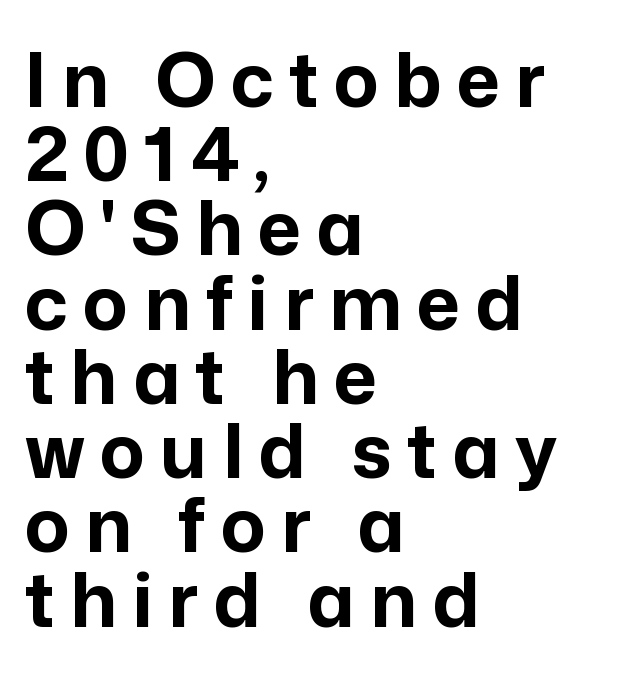
The image shows 75 px bold sans-serif type, upright; set left-aligned, tight line spacing (0.99x), unusually wide letter spacing (+0.2 em), not underlined; low stroke contrast and a medium x-height.
